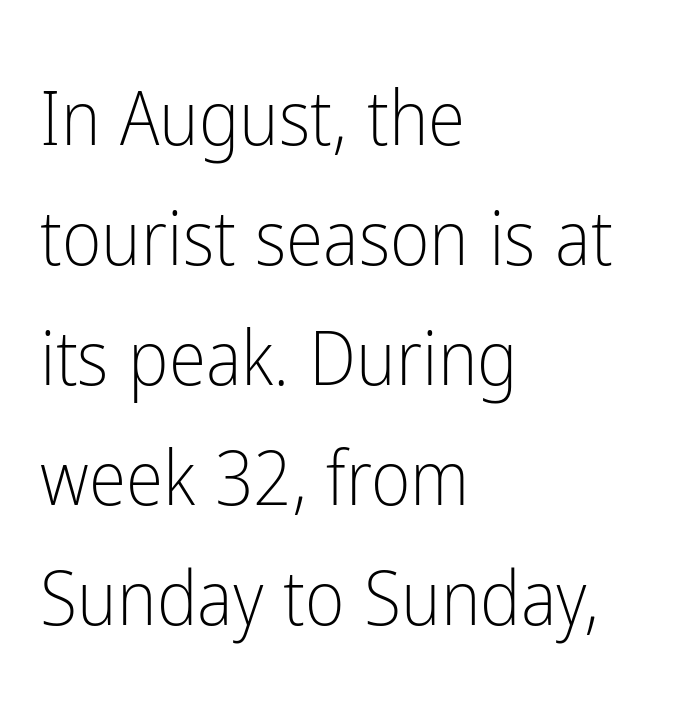
Q: Is the text bold? A: No.
Q: Is the text italic (slanted)? A: No, it is upright.
Q: Is the typeface a serif or a sans-serif typeface? A: Sans-serif.
Q: Is the text underlined? A: No.
Q: How is the paragraph aligned? A: Left-aligned.
Q: Is the spacing between letters normal or unusually wide? A: Normal.
Q: Is the spacing between lines tight, normal or loose? A: Normal.
Q: Width (condensed, normal, or wide)? A: Condensed.
Q: Stroke contrast? A: Low.
Q: x-height? A: Medium.
Q: Monospaced? A: No.
